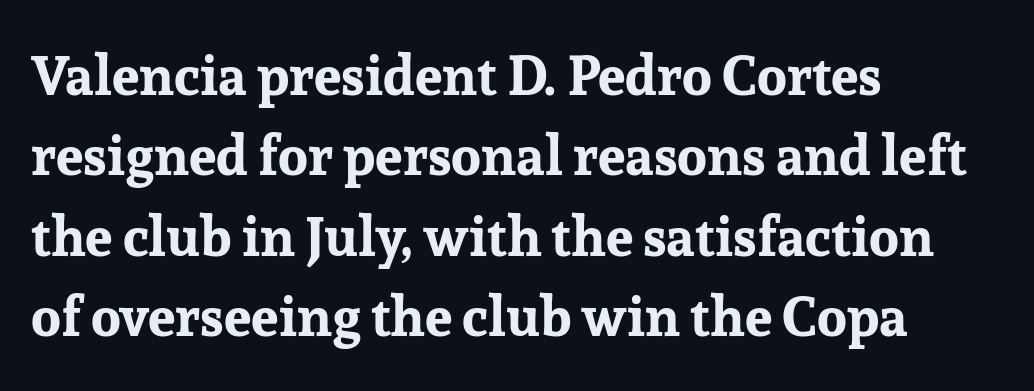
{"serif": "yes", "italic": "no", "bold": "yes", "weight": "bold", "width": "normal", "stroke_contrast": "low", "x_height": "medium", "monospaced": "no", "underline": "no", "align": "left", "line_spacing": "normal", "line_spacing_ratio": 1.46, "letter_spacing": "normal", "letter_spacing_em": 0.0, "glyph_px": 55}
